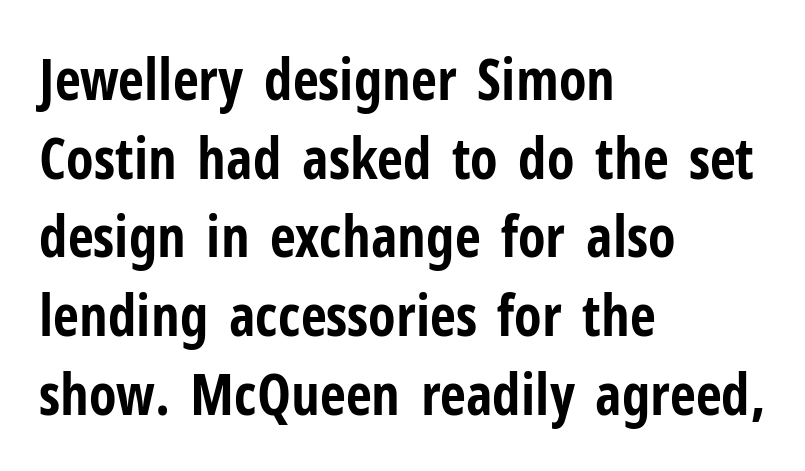
Q: Is the text bold? A: Yes.
Q: Is the text italic (slanted)? A: No, it is upright.
Q: Is the typeface a serif or a sans-serif typeface? A: Sans-serif.
Q: Is the text underlined? A: No.
Q: How is the paragraph aligned? A: Left-aligned.
Q: Is the spacing between letters normal or unusually wide? A: Normal.
Q: Is the spacing between lines tight, normal or loose? A: Normal.
Q: Width (condensed, normal, or wide)? A: Condensed.
Q: Stroke contrast? A: Low.
Q: x-height? A: Medium.
Q: Monospaced? A: No.
